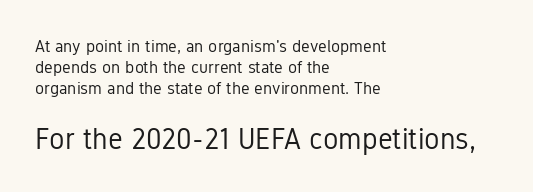
Standard letterfit; no display-style spreading of the glyphs. The ragged edge is on the right, which tells us the setting is flush left. If you squint, the bottom block still reads clearly — it's the larger of the two. This is roman type, the default non-slanted kind. The typeface chosen for these lines omits serifs.
